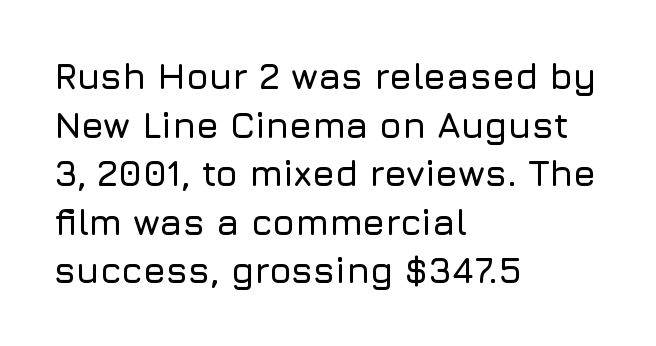
Left-aligned paragraph, ragged on the right. This is the regular roman posture of the typeface. Underlining? Definitely not there. The type is set solid horizontally, with unmodified tracking. Letterform terminals end flat and unadorned throughout the passage. Each letter keeps its own natural width here, so spacing adapts to shape.
